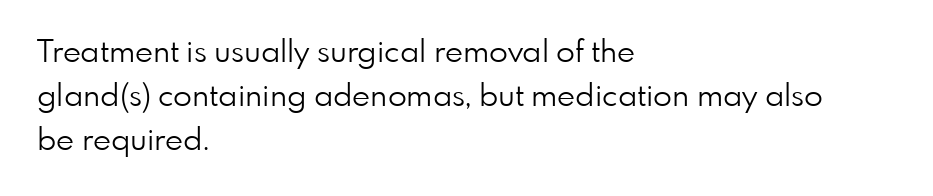
Q: Is the text bold? A: No.
Q: Is the text italic (slanted)? A: No, it is upright.
Q: Is the typeface a serif or a sans-serif typeface? A: Sans-serif.
Q: Is the text underlined? A: No.
Q: How is the paragraph aligned? A: Left-aligned.
Q: Is the spacing between letters normal or unusually wide? A: Normal.
Q: Is the spacing between lines tight, normal or loose? A: Normal.
Q: Width (condensed, normal, or wide)? A: Normal.
Q: Stroke contrast? A: Low.
Q: x-height? A: Small.
Q: Monospaced? A: No.
